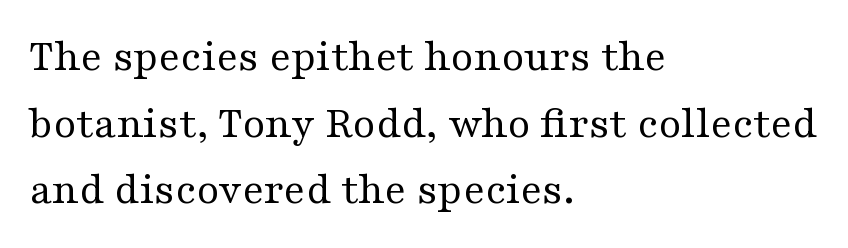
Q: Is the text bold? A: No.
Q: Is the text italic (slanted)? A: No, it is upright.
Q: Is the typeface a serif or a sans-serif typeface? A: Serif.
Q: Is the text underlined? A: No.
Q: How is the paragraph aligned? A: Left-aligned.
Q: Is the spacing between letters normal or unusually wide? A: Normal.
Q: Is the spacing between lines tight, normal or loose? A: Normal.
Q: Width (condensed, normal, or wide)? A: Wide.
Q: Stroke contrast? A: Medium.
Q: x-height? A: Medium.
Q: Monospaced? A: No.
